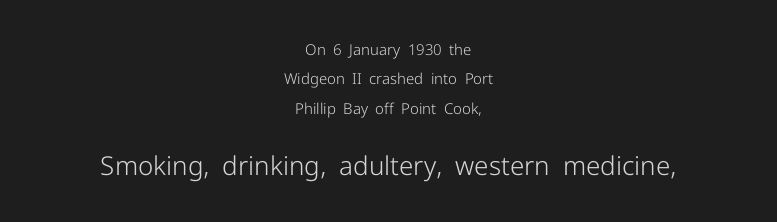
The image shows 26 px text type, upright; set centered, loose line spacing (1.96x), normal letter spacing, not underlined; the second (bottom) block is 1.73x larger.
